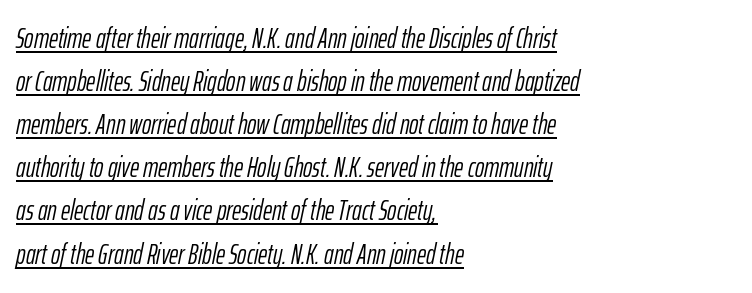
Q: Is the text bold? A: No.
Q: Is the text italic (slanted)? A: Yes, it leans right by about 12 degrees.
Q: Is the text underlined? A: Yes.
Q: How is the paragraph aligned? A: Left-aligned.
Q: Is the spacing between letters normal or unusually wide? A: Normal.
Q: Is the spacing between lines tight, normal or loose? A: Normal.
Q: Width (condensed, normal, or wide)? A: Condensed.
Q: Stroke contrast? A: Low.
Q: x-height? A: Medium.
Q: Monospaced? A: No.
